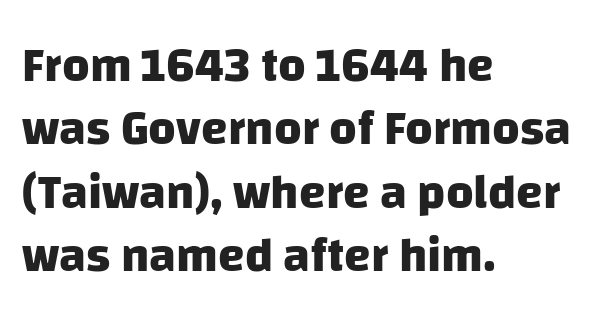
{"serif": "no", "bold": "yes", "weight": "heavy", "width": "normal", "stroke_contrast": "low", "x_height": "large", "monospaced": "no", "underline": "no", "align": "left", "line_spacing": "normal", "line_spacing_ratio": 1.32, "letter_spacing": "normal", "letter_spacing_em": 0.0, "glyph_px": 48}
